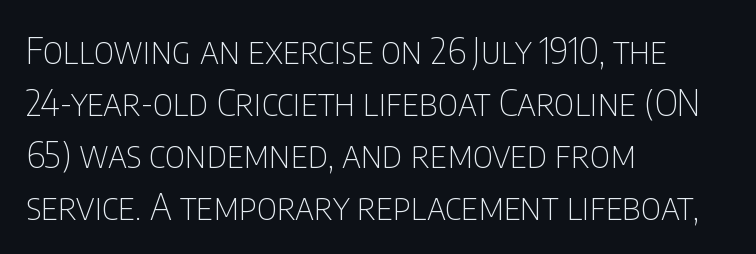
Notice how descenders clear the ascenders below comfortably — that's standard leading. A typesetter would mark this as roman, not italic. Compared with a typical body face, this is equally light or lighter still. Only glyphs here, with clear space below each row.
